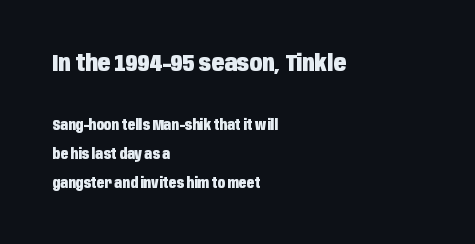
The image shows 23 px bold type, upright; set left-aligned, loose line spacing (2.07x), normal letter spacing, not underlined; the first (top) block is 1.64x larger.
